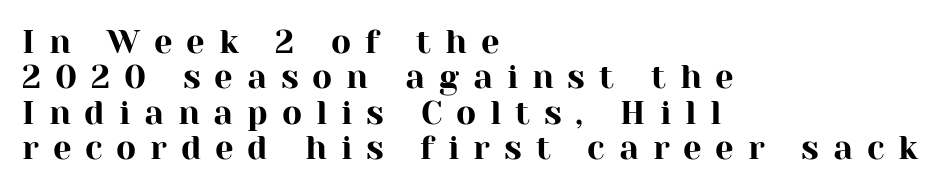
Q: Is the text italic (slanted)? A: No, it is upright.
Q: Is the typeface a serif or a sans-serif typeface? A: Serif.
Q: Is the text underlined? A: No.
Q: How is the paragraph aligned? A: Left-aligned.
Q: Is the spacing between letters normal or unusually wide? A: Unusually wide.
Q: Is the spacing between lines tight, normal or loose? A: Tight.
Q: Width (condensed, normal, or wide)? A: Normal.
Q: Stroke contrast? A: High.
Q: x-height? A: Medium.
Q: Monospaced? A: No.
